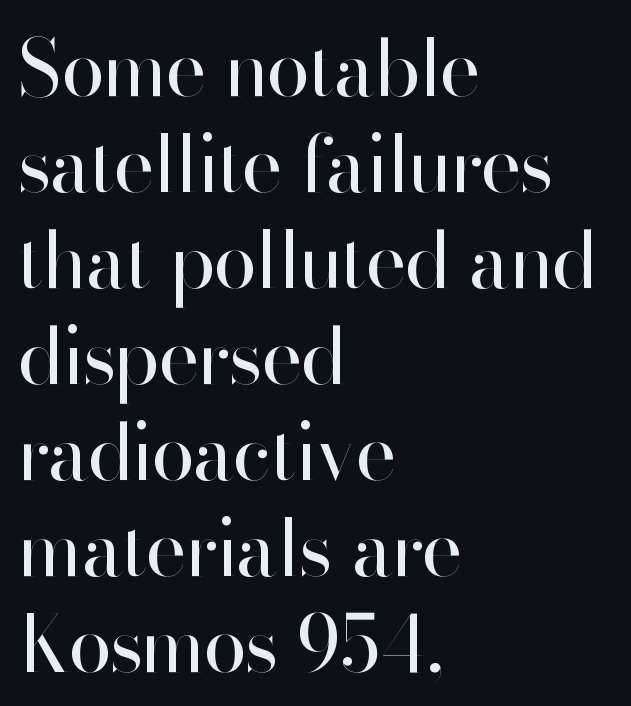
The image shows 78 px regular-weight sans-serif type, upright; set left-aligned, line spacing 1.23x, normal letter spacing, not underlined; high stroke contrast and a small x-height.
